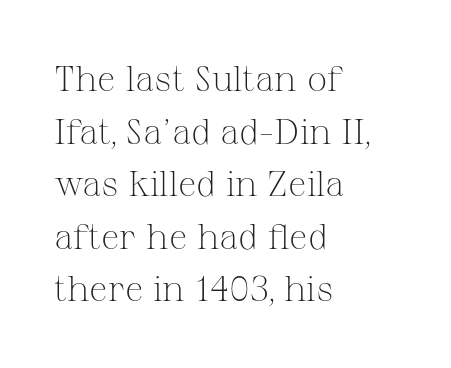
The image shows 36 px light serif type, upright; set left-aligned, normal line spacing (1.46x), normal letter spacing, not underlined; medium stroke contrast and a medium x-height.
